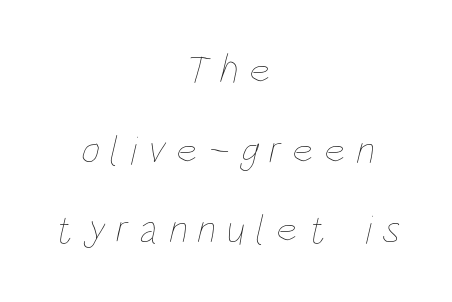
Summary of weight: not heavy and not bold. The lines in this sample share a center point and differ in where they start and stop. The block of text is sparse from top to bottom, with ample space between rows. You could not count columns in this text — the font is proportionally spaced. Descender tails drop into unmarked territory.
